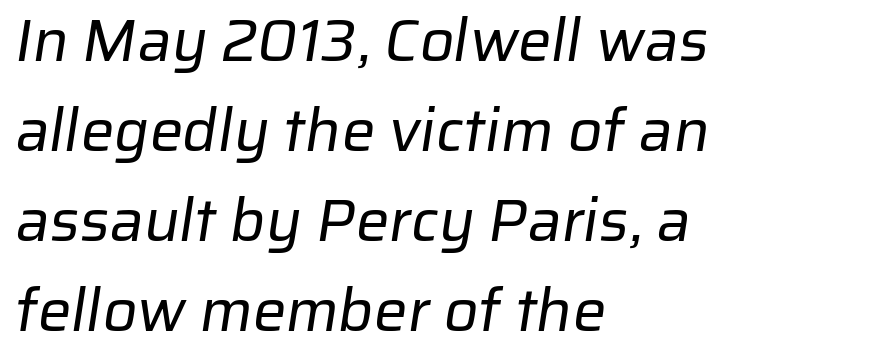
The image shows 60 px regular-weight sans-serif type; set left-aligned, normal line spacing (1.5x), normal letter spacing, not underlined; low stroke contrast and a medium x-height.
